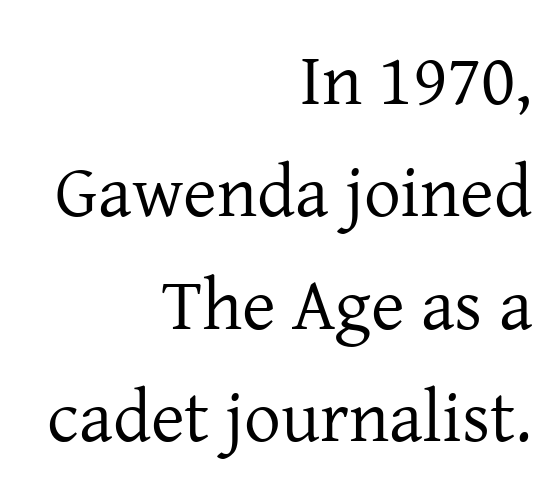
The image shows 73 px regular-weight serif type, upright; set right-aligned, normal line spacing (1.54x), normal letter spacing, not underlined; low stroke contrast and a medium x-height.
